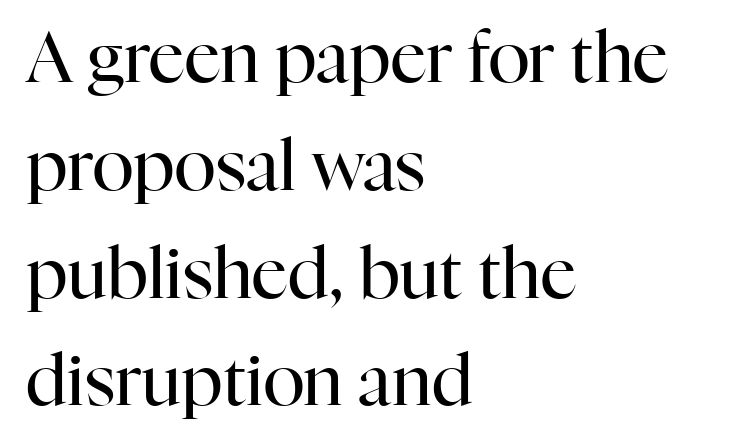
Q: Is the text bold? A: No.
Q: Is the text italic (slanted)? A: No, it is upright.
Q: Is the typeface a serif or a sans-serif typeface? A: Serif.
Q: Is the text underlined? A: No.
Q: How is the paragraph aligned? A: Left-aligned.
Q: Is the spacing between letters normal or unusually wide? A: Normal.
Q: Is the spacing between lines tight, normal or loose? A: Normal.
Q: Width (condensed, normal, or wide)? A: Normal.
Q: Stroke contrast? A: High.
Q: x-height? A: Medium.
Q: Monospaced? A: No.
